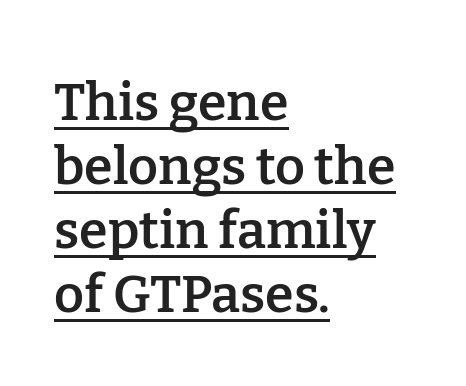
{"serif": "yes", "italic": "no", "bold": "semi", "weight": "semibold", "width": "normal", "stroke_contrast": "low", "x_height": "medium", "monospaced": "no", "underline": "yes", "align": "left", "line_spacing_ratio": 1.23, "letter_spacing": "normal", "letter_spacing_em": 0.0, "glyph_px": 52}
